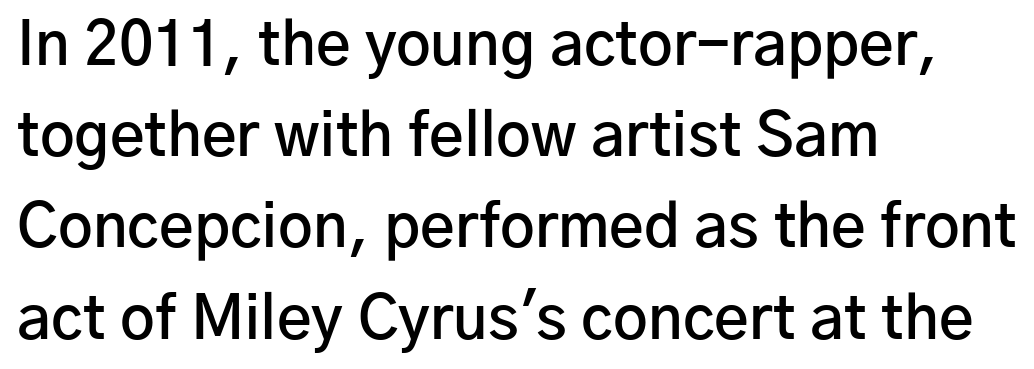
The letters stand upright; this is a roman face. The space between consecutive lines is moderate. Spacing between characters is what you'd get straight out of the box. The words here are not underlined. Is this a fixed-width face? No — the glyphs have proportional, varying widths. The type family on display is of the sans-serif kind.
